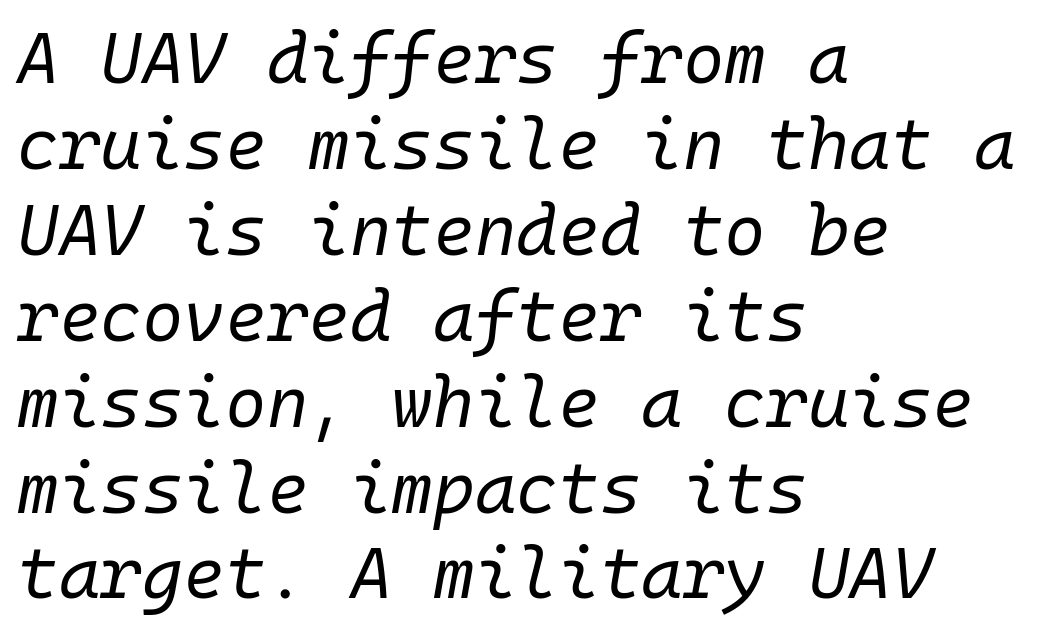
The passage shown has conventional tracking throughout. The compositor pushed each line to the left boundary. Looks like terminal output: every glyph gets an equal slot. Nobody drew a line under any word here.
